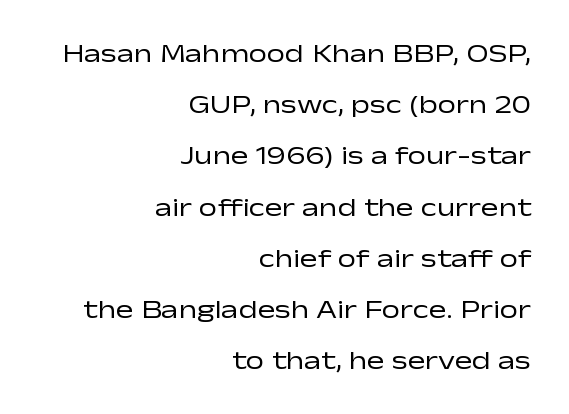
Q: Is the text bold? A: No.
Q: Is the text italic (slanted)? A: No, it is upright.
Q: Is the text underlined? A: No.
Q: How is the paragraph aligned? A: Right-aligned.
Q: Is the spacing between letters normal or unusually wide? A: Normal.
Q: Is the spacing between lines tight, normal or loose? A: Loose.
